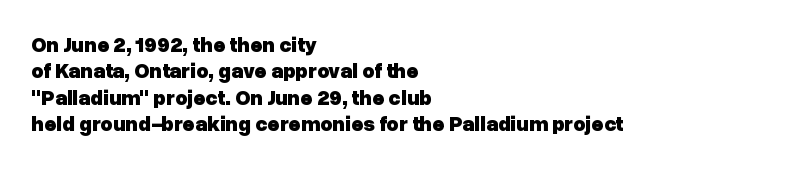
The image shows 21 px bold type, upright; set left-aligned, normal line spacing (1.26x), normal letter spacing, not underlined.
